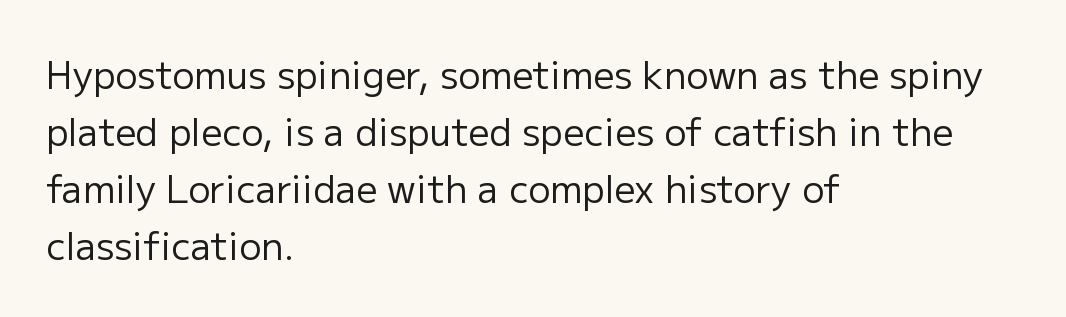
The type sits square on the baseline with zero lean. The letterforms sit shoulder to shoulder at normal distance. Honestly, the row spacing looks completely unremarkable. Letterform terminals end flat and unadorned throughout the passage. The font is comparable to plain body text, perhaps lighter. The area under the type is left untouched.
